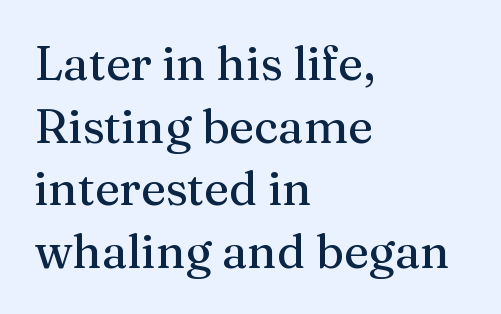
The image shows 47 px serif type, upright; set left-aligned, normal line spacing (1.33x), normal letter spacing, not underlined; medium stroke contrast and a medium x-height.
